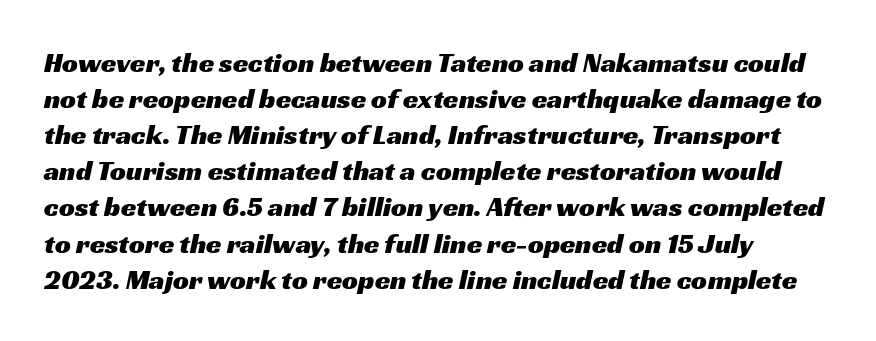
{"serif": "no", "width": "wide", "stroke_contrast": "medium", "x_height": "medium", "monospaced": "no", "underline": "no", "line_spacing": "normal", "line_spacing_ratio": 1.29, "letter_spacing": "normal", "letter_spacing_em": 0.0, "glyph_px": 28}
